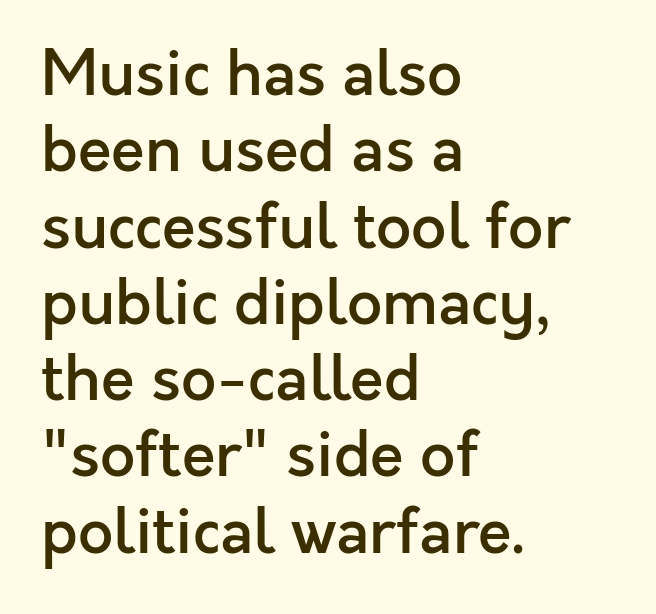
Q: Is the text bold? A: Semi-bold.
Q: Is the text italic (slanted)? A: No, it is upright.
Q: Is the typeface a serif or a sans-serif typeface? A: Sans-serif.
Q: Is the text underlined? A: No.
Q: How is the paragraph aligned? A: Left-aligned.
Q: Is the spacing between letters normal or unusually wide? A: Normal.
Q: Width (condensed, normal, or wide)? A: Normal.
Q: x-height? A: Medium.
Q: Monospaced? A: No.
